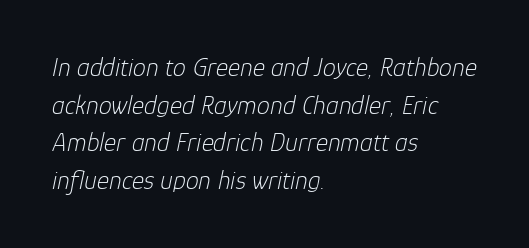
{"italic": "yes", "lean": "right", "slant_degrees": 12, "bold": "no", "underline": "no", "align": "left", "line_spacing": "normal", "line_spacing_ratio": 1.45, "letter_spacing": "normal", "letter_spacing_em": 0.0, "glyph_px": 26}
